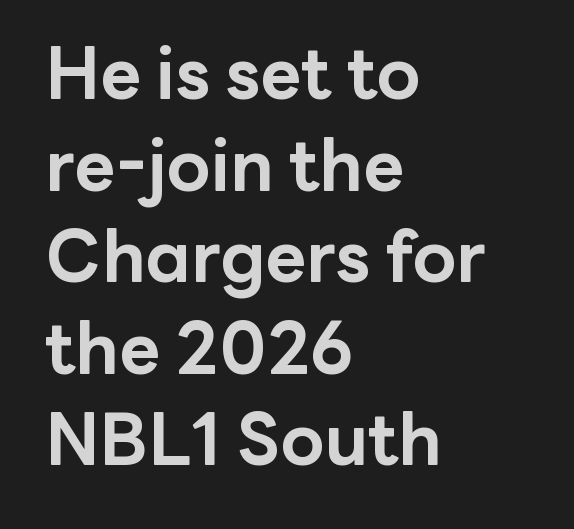
The image shows 71 px bold sans-serif type, upright; set left-aligned, normal line spacing (1.29x), normal letter spacing, not underlined; low stroke contrast and a medium x-height.
